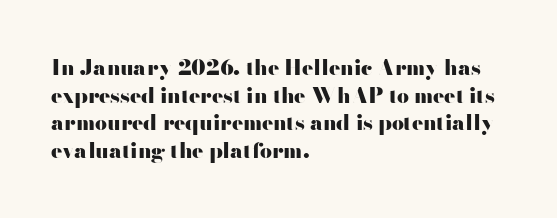
The image shows 21 px bold type, upright; set left-aligned, normal line spacing (1.31x), normal letter spacing, not underlined.
